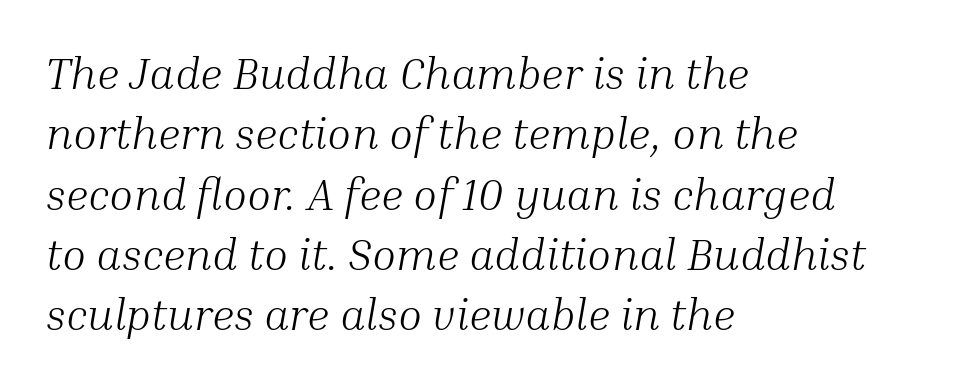
Does the type have serifs? Yes, each stem ends in a small foot. This is oblique type, the kind used for emphasis or titles. Clear beneath every line of the passage. Honestly, the letter spacing is just normal — you wouldn't notice it. Short and long lines alike share a common starting point at left. Proportional: the letters do not fall into vertical columns.
